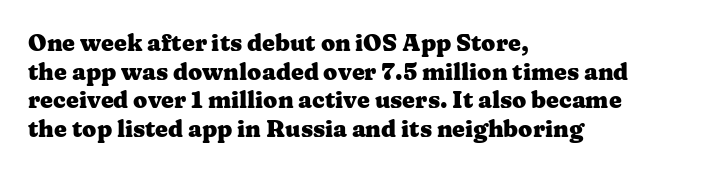
{"italic": "no", "bold": "yes", "underline": "no", "align": "left", "line_spacing_ratio": 1.24, "letter_spacing": "normal", "letter_spacing_em": 0.0, "glyph_px": 23}
